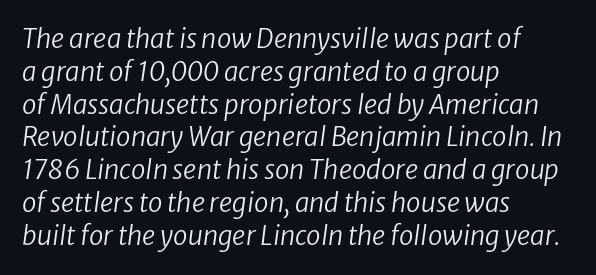
{"bold": "no", "underline": "no", "align": "left", "line_spacing": "normal", "line_spacing_ratio": 1.26, "letter_spacing": "normal", "letter_spacing_em": 0.0, "glyph_px": 26}
